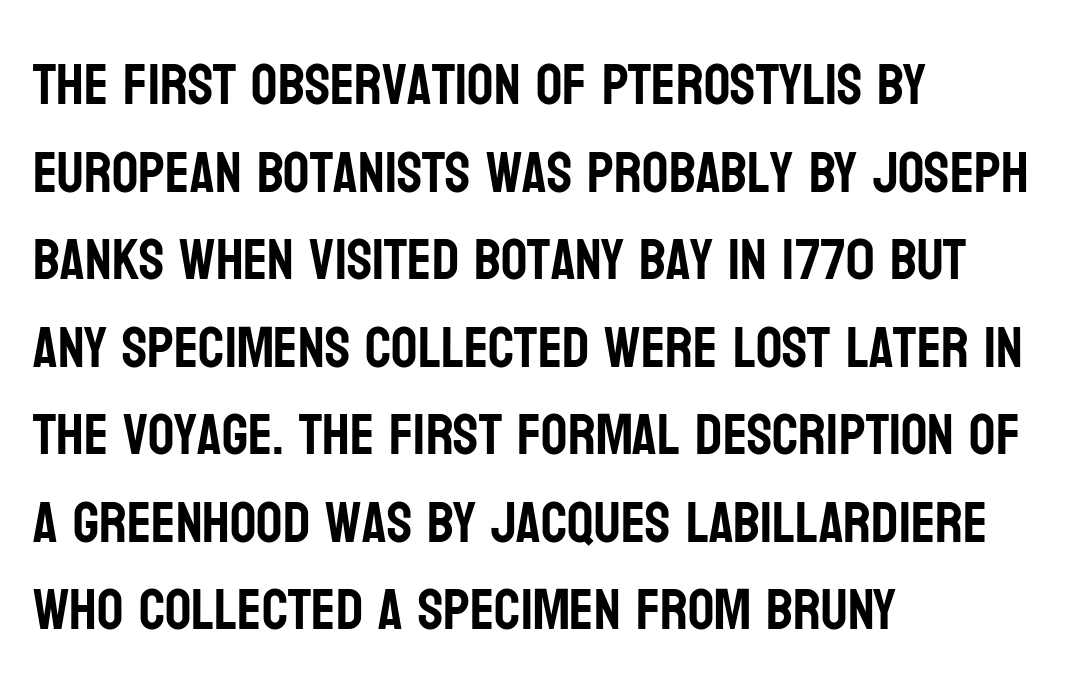
{"serif": "no", "italic": "no", "width": "condensed", "stroke_contrast": "low", "x_height": "large", "monospaced": "no", "underline": "no", "align": "left", "line_spacing": "normal", "line_spacing_ratio": 1.51, "letter_spacing": "normal", "letter_spacing_em": 0.0, "glyph_px": 58}
